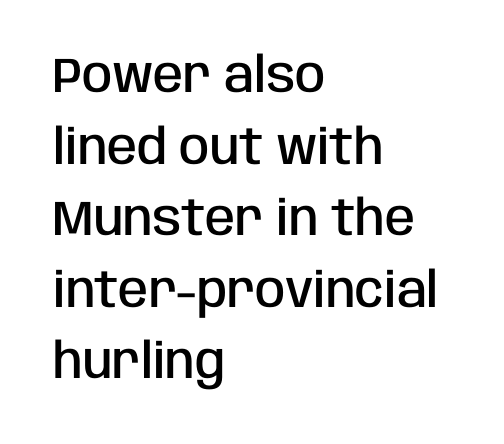
Q: Is the text bold? A: Semi-bold.
Q: Is the text italic (slanted)? A: No, it is upright.
Q: Is the typeface a serif or a sans-serif typeface? A: Sans-serif.
Q: Is the text underlined? A: No.
Q: How is the paragraph aligned? A: Left-aligned.
Q: Is the spacing between letters normal or unusually wide? A: Normal.
Q: Is the spacing between lines tight, normal or loose? A: Normal.
Q: Width (condensed, normal, or wide)? A: Condensed.
Q: Stroke contrast? A: Low.
Q: x-height? A: Large.
Q: Monospaced? A: No.
